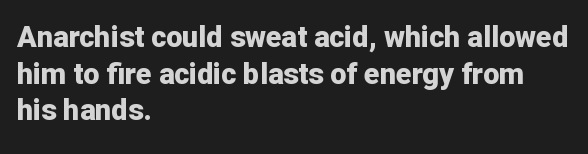
The image shows 29 px bold sans-serif type, upright; set left-aligned, normal line spacing (1.26x), normal letter spacing, not underlined; low stroke contrast and a medium x-height.
